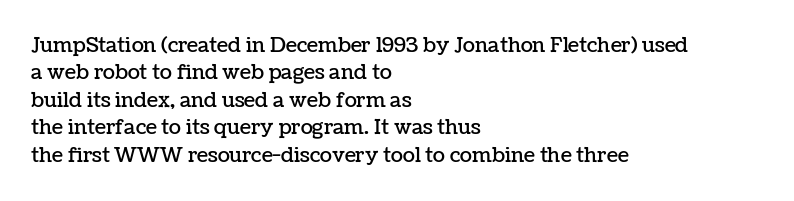
Q: Is the text italic (slanted)? A: No, it is upright.
Q: Is the text underlined? A: No.
Q: How is the paragraph aligned? A: Left-aligned.
Q: Is the spacing between letters normal or unusually wide? A: Normal.
Q: Is the spacing between lines tight, normal or loose? A: Normal.
